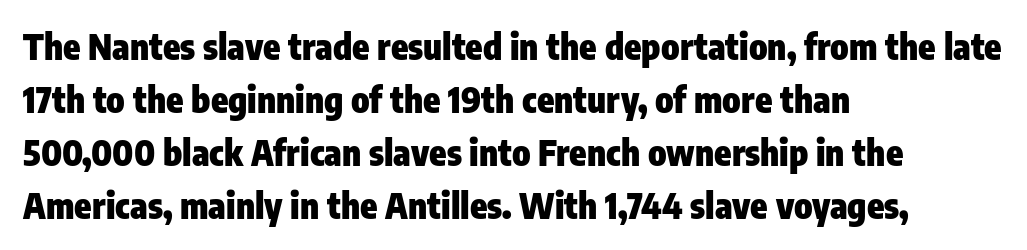
The image shows 35 px heavy, condensed sans-serif type, upright; set left-aligned, normal line spacing (1.51x), normal letter spacing, not underlined; low stroke contrast and a medium x-height.
